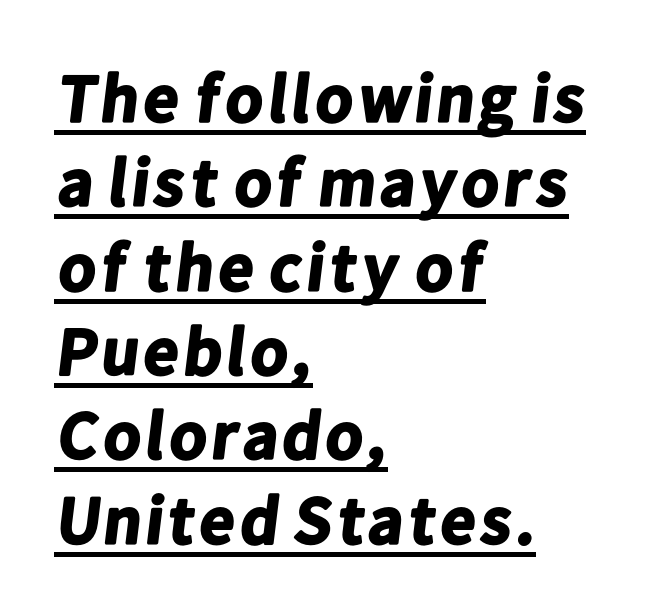
Short note: letters normally spaced. I'd describe the lettering as bold — thick and assertive. A typesetter would call this proportional, since set widths differ per character. The paragraph has a hard left edge and a soft right edge. This rendering features underlined lettering.
